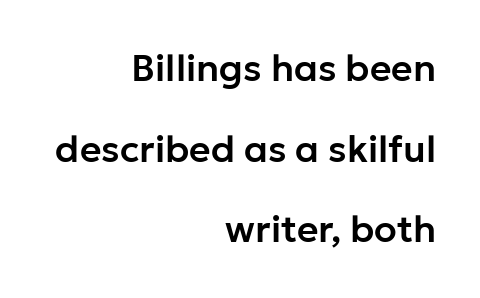
Q: Is the text italic (slanted)? A: No, it is upright.
Q: Is the typeface a serif or a sans-serif typeface? A: Sans-serif.
Q: Is the text underlined? A: No.
Q: How is the paragraph aligned? A: Right-aligned.
Q: Is the spacing between letters normal or unusually wide? A: Normal.
Q: Is the spacing between lines tight, normal or loose? A: Loose.
Q: Width (condensed, normal, or wide)? A: Normal.
Q: Stroke contrast? A: Low.
Q: x-height? A: Medium.
Q: Monospaced? A: No.
